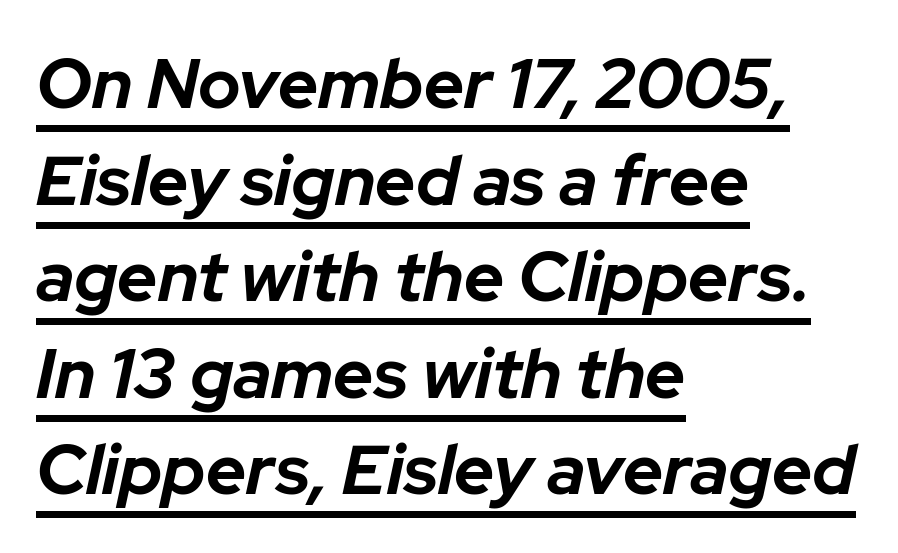
The image shows 70 px bold type, italic (leaning right); set left-aligned, normal line spacing (1.38x), normal letter spacing, underlined; low stroke contrast and a medium x-height.
